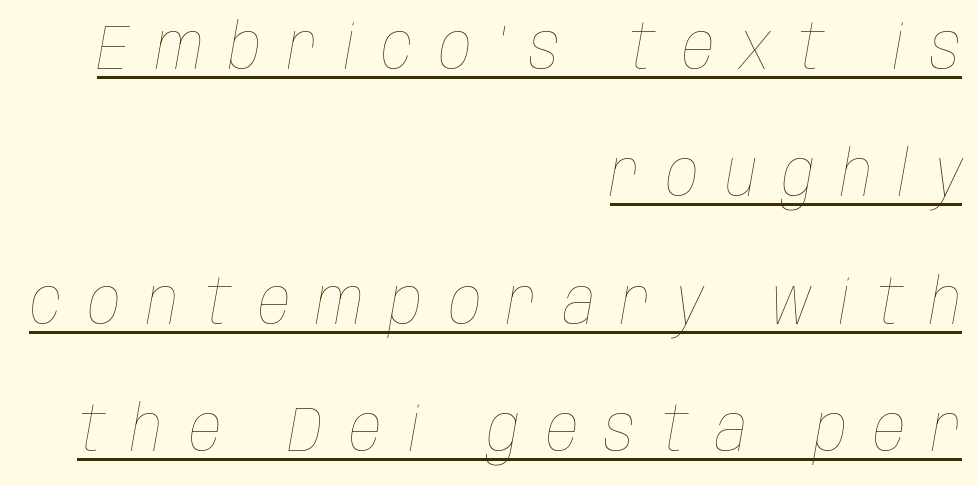
Q: Is the text bold? A: No.
Q: Is the text italic (slanted)? A: Yes, it leans right by about 10 degrees.
Q: Is the text underlined? A: Yes.
Q: How is the paragraph aligned? A: Right-aligned.
Q: Is the spacing between letters normal or unusually wide? A: Unusually wide.
Q: Is the spacing between lines tight, normal or loose? A: Loose.
Q: Width (condensed, normal, or wide)? A: Condensed.
Q: Stroke contrast? A: Low.
Q: x-height? A: Large.
Q: Monospaced? A: No.
